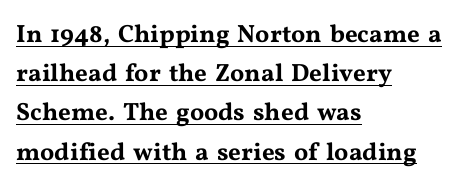
This rendering leaves character spacing at its baseline value. The specimen reads as upright at a glance. A student would call this left alignment; a typographer would say flush left, rag right. Has an underline been added? It has. The vertical gap from one line to the next is medium.
